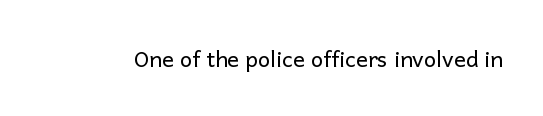
Q: Is the text bold? A: No.
Q: Is the text italic (slanted)? A: No, it is upright.
Q: Is the text underlined? A: No.
Q: Is the spacing between letters normal or unusually wide? A: Normal.
